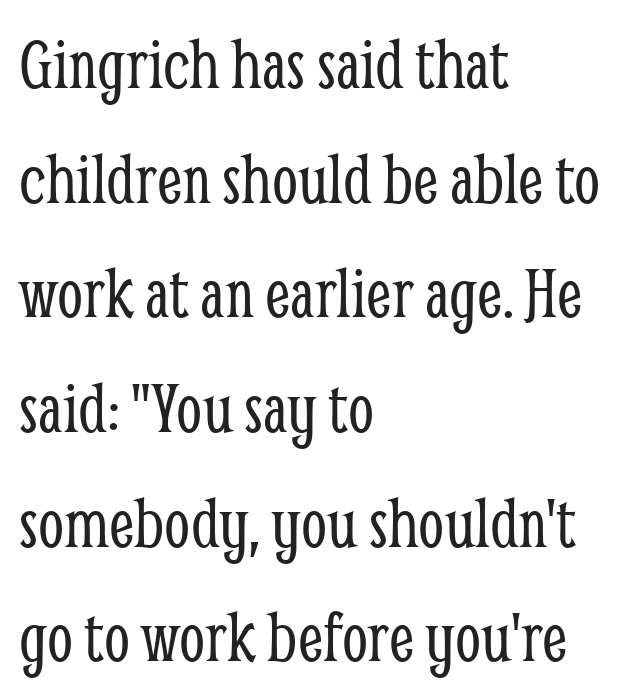
The image shows 74 px light, condensed serif type, upright; set left-aligned, normal line spacing (1.55x), normal letter spacing, not underlined; low stroke contrast and a medium x-height.
